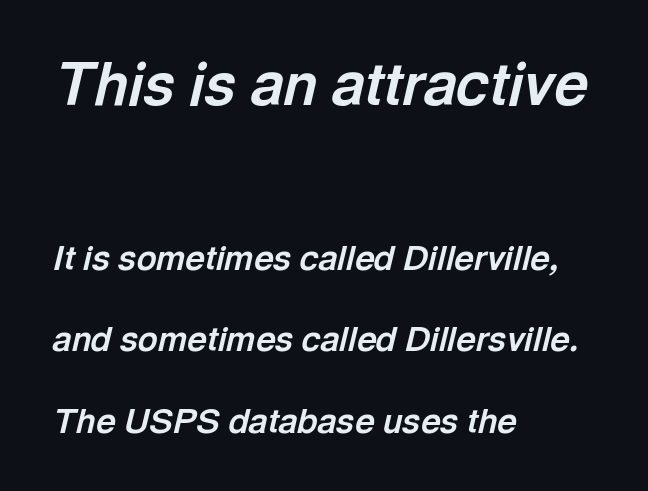
In terms of weight, the rendering is a true, heavy bold. These lines stack with their left ends in a neat column. The leading is generous, giving the passage an open texture. The rendering keeps characters at their native spacing.
